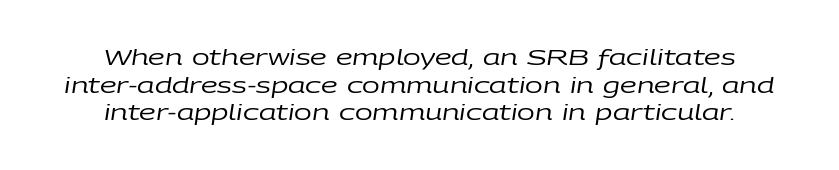
Q: Is the text bold? A: No.
Q: Is the text italic (slanted)? A: Yes, it leans right by about 9 degrees.
Q: Is the text underlined? A: No.
Q: How is the paragraph aligned? A: Centered.
Q: Is the spacing between letters normal or unusually wide? A: Normal.
Q: Is the spacing between lines tight, normal or loose? A: Normal.
